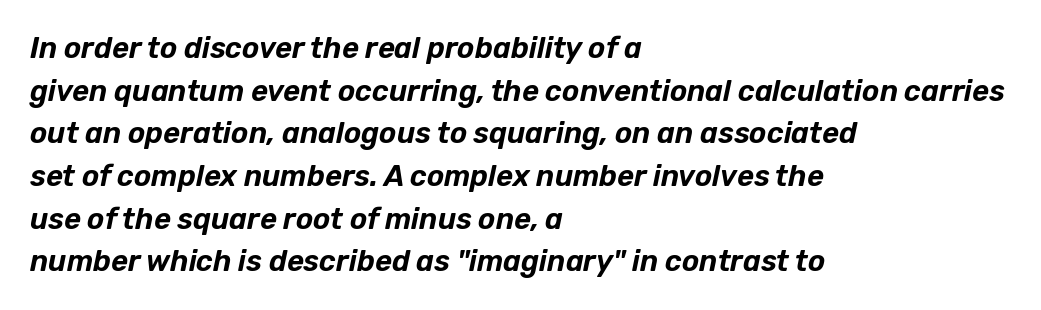
Q: Is the text italic (slanted)? A: Yes, it leans right by about 12 degrees.
Q: Is the text underlined? A: No.
Q: How is the paragraph aligned? A: Left-aligned.
Q: Is the spacing between letters normal or unusually wide? A: Normal.
Q: Is the spacing between lines tight, normal or loose? A: Normal.
Q: Width (condensed, normal, or wide)? A: Normal.
Q: Stroke contrast? A: Low.
Q: x-height? A: Medium.
Q: Monospaced? A: No.
